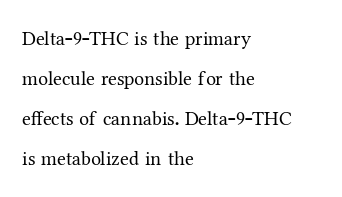
Q: Is the text bold? A: No.
Q: Is the text italic (slanted)? A: No, it is upright.
Q: Is the text underlined? A: No.
Q: How is the paragraph aligned? A: Left-aligned.
Q: Is the spacing between letters normal or unusually wide? A: Normal.
Q: Is the spacing between lines tight, normal or loose? A: Loose.
